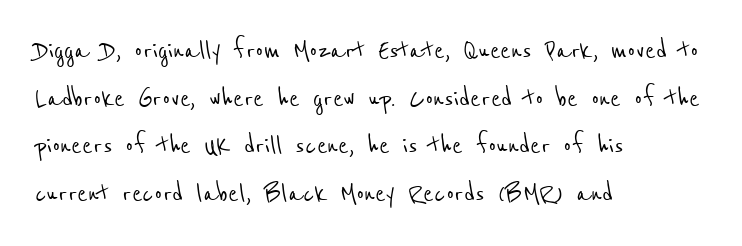
The image shows 31 px condensed sans-serif type; set left-aligned, normal line spacing (1.54x), normal letter spacing, not underlined; low stroke contrast and a medium x-height.
